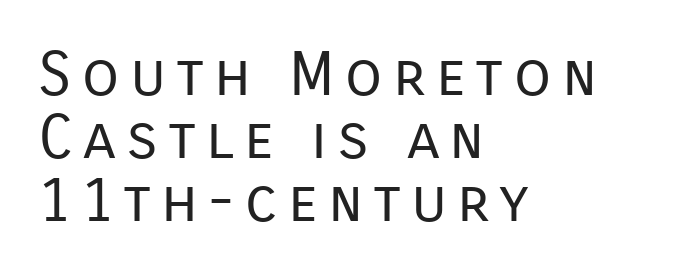
{"serif": "no", "italic": "no", "bold": "no", "weight": "regular", "width": "normal", "stroke_contrast": "low", "x_height": "medium", "monospaced": "no", "underline": "no", "align": "left", "line_spacing": "tight", "line_spacing_ratio": 1.03, "glyph_px": 61}
